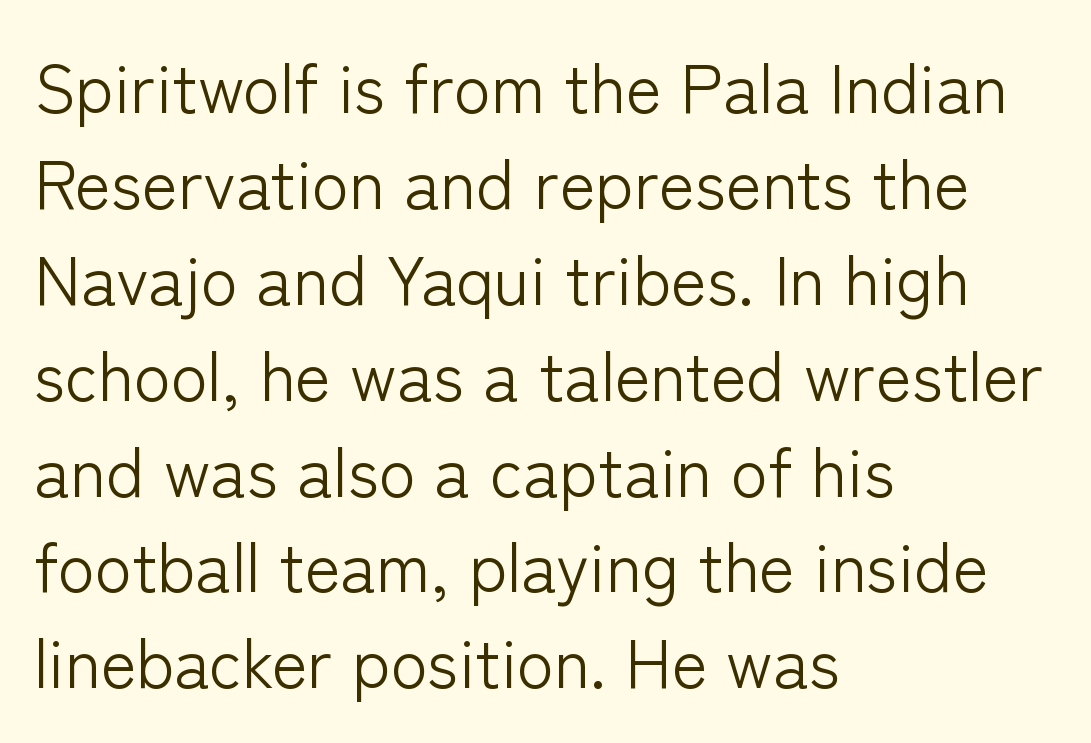
The image shows 68 px light sans-serif type, upright; set left-aligned, normal line spacing (1.41x), normal letter spacing, not underlined; low stroke contrast and a medium x-height.
